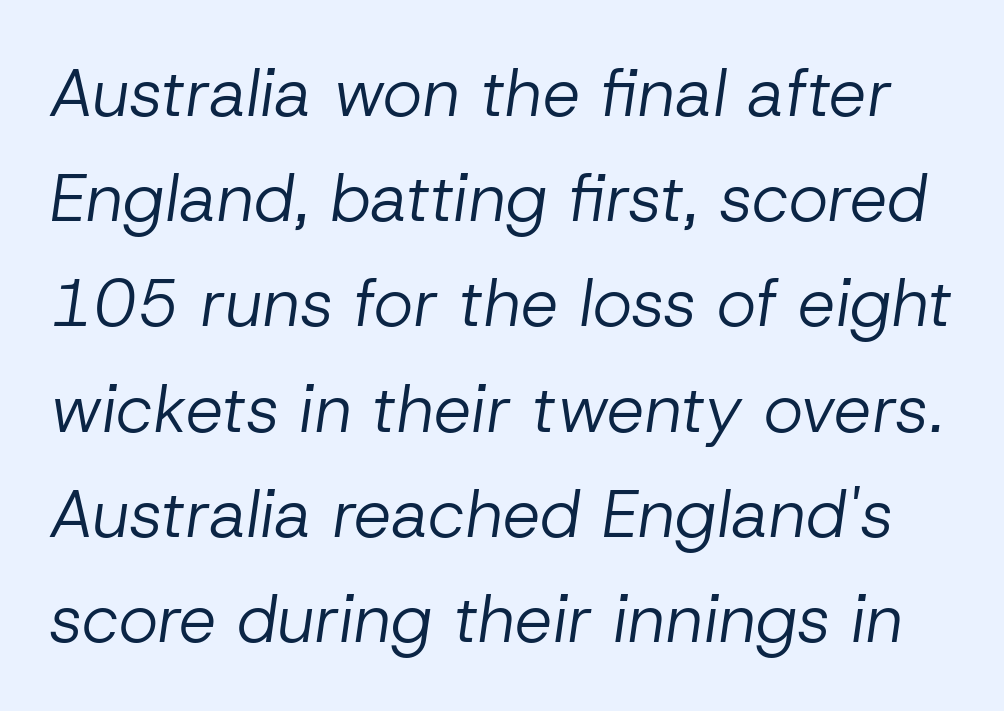
The image shows 67 px regular-weight type, italic (leaning right); set normal line spacing (1.57x), normal letter spacing, not underlined; low stroke contrast and a medium x-height.
